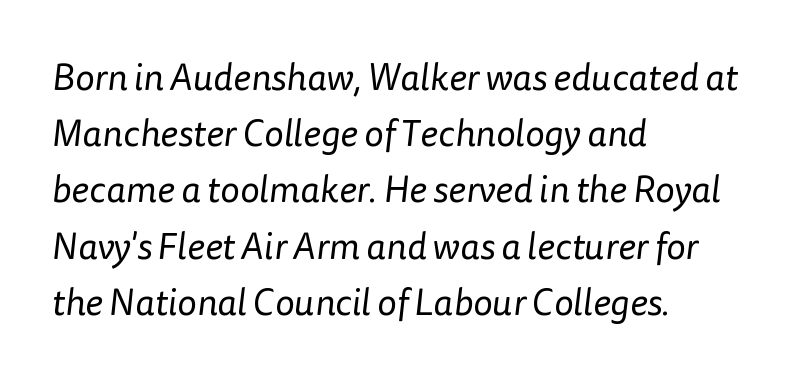
This sample has the flowing, uneven cadence of proportional lettering. The zone under the glyphs is completely vacant. This rendering employs a face without finishing strokes, i.e., a sans-serif. Line starts are locked; line ends wander. No extra ink here — the face is not bold.
